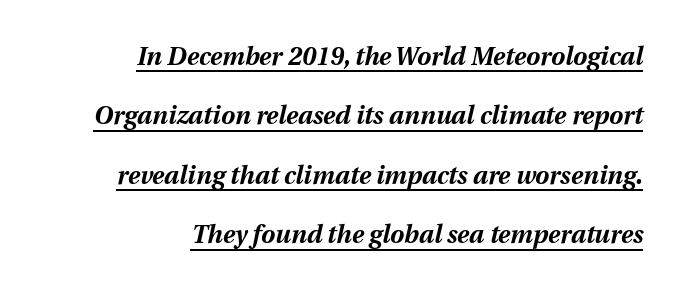
{"italic": "yes", "lean": "right", "slant_degrees": 12, "bold": "yes", "underline": "yes", "align": "right", "line_spacing": "loose", "line_spacing_ratio": 2.38, "letter_spacing": "normal", "letter_spacing_em": 0.0, "glyph_px": 25}
